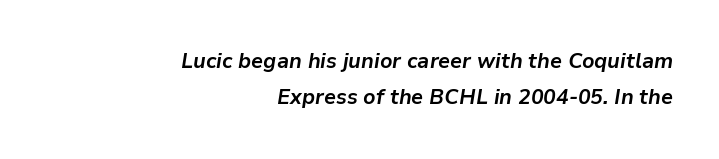
{"italic": "yes", "lean": "right", "slant_degrees": 9, "bold": "yes", "underline": "no", "align": "right", "line_spacing_ratio": 1.72, "letter_spacing": "normal", "letter_spacing_em": 0.0, "glyph_px": 21}
